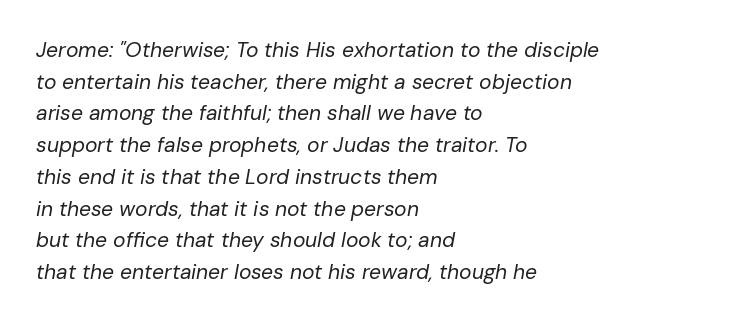
The image shows 21 px text type, italic (leaning right); set left-aligned, normal line spacing (1.51x), normal letter spacing, not underlined.
